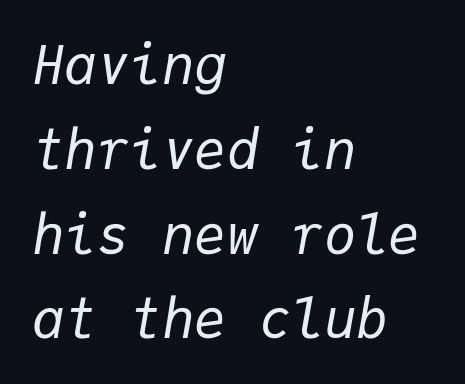
Typeset ragged right — the left edge is the straight one. Would a proofreader flag this as italicized? Yes. Leading: standard. The strokes are not fattened; the text isn't bold. Clear beneath every line of the passage.
